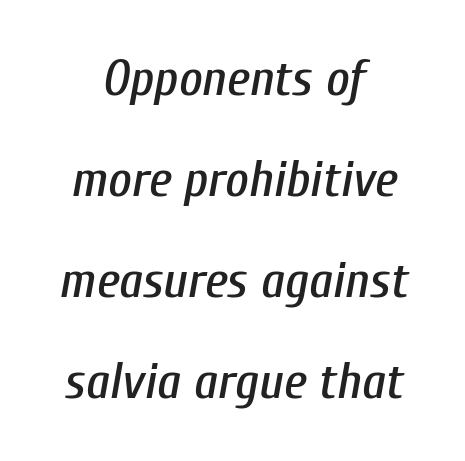
Q: Is the text italic (slanted)? A: Yes, it leans right by about 10 degrees.
Q: Is the text underlined? A: No.
Q: How is the paragraph aligned? A: Centered.
Q: Is the spacing between letters normal or unusually wide? A: Normal.
Q: Is the spacing between lines tight, normal or loose? A: Loose.
Q: Width (condensed, normal, or wide)? A: Condensed.
Q: Stroke contrast? A: Low.
Q: x-height? A: Medium.
Q: Monospaced? A: No.
